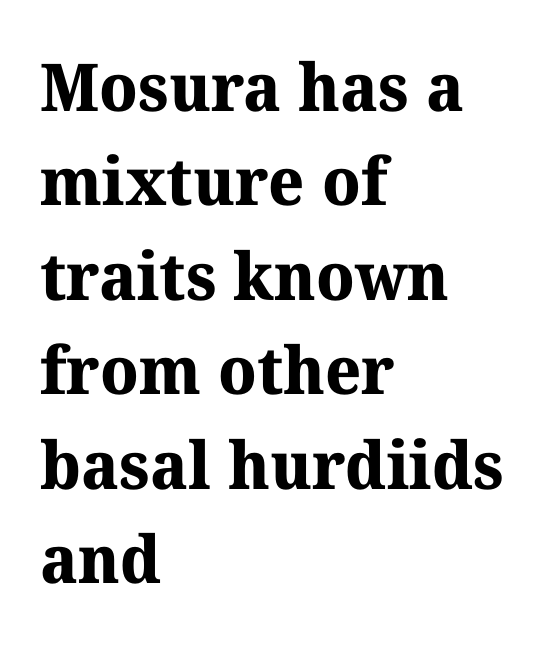
Look at the stroke-to-counter ratio: heavy, a bold. Each line starts at the same left margin while the right side varies. Note the varied advance widths — an 'i' is clearly narrower than an 'm'. Is there much room between lines? A standard amount, neither cramped nor airy. Letter spacing: default.
